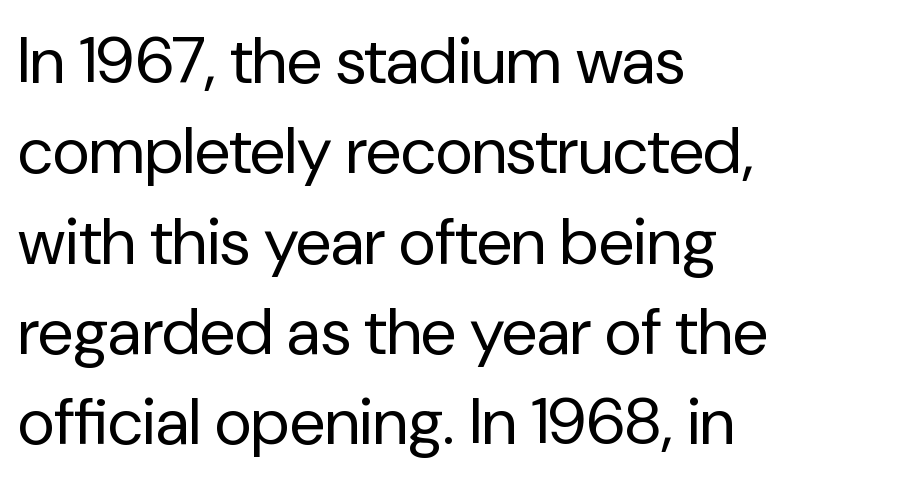
Q: Is the text bold? A: No.
Q: Is the text italic (slanted)? A: No, it is upright.
Q: Is the typeface a serif or a sans-serif typeface? A: Sans-serif.
Q: Is the text underlined? A: No.
Q: How is the paragraph aligned? A: Left-aligned.
Q: Is the spacing between letters normal or unusually wide? A: Normal.
Q: Is the spacing between lines tight, normal or loose? A: Normal.
Q: Width (condensed, normal, or wide)? A: Normal.
Q: Stroke contrast? A: Low.
Q: x-height? A: Medium.
Q: Monospaced? A: No.
